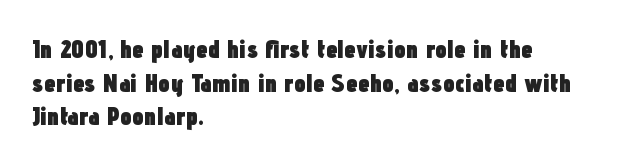
{"italic": "no", "bold": "yes", "underline": "no", "align": "left", "line_spacing": "normal", "line_spacing_ratio": 1.29, "letter_spacing": "normal", "letter_spacing_em": 0.0, "glyph_px": 26}
